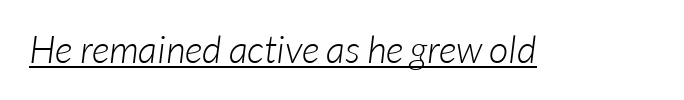
The image shows 38 px light sans-serif type; set normal letter spacing, underlined; low stroke contrast and a medium x-height.
